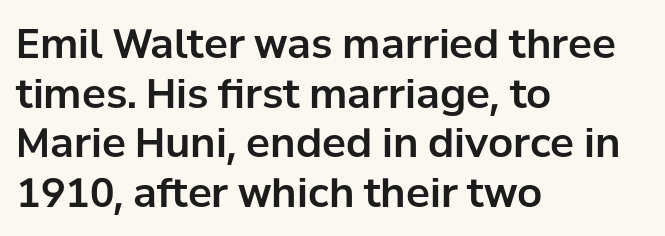
The image shows 40 px sans-serif type, upright; set left-aligned, line spacing 1.24x, normal letter spacing, not underlined; low stroke contrast and a medium x-height.
